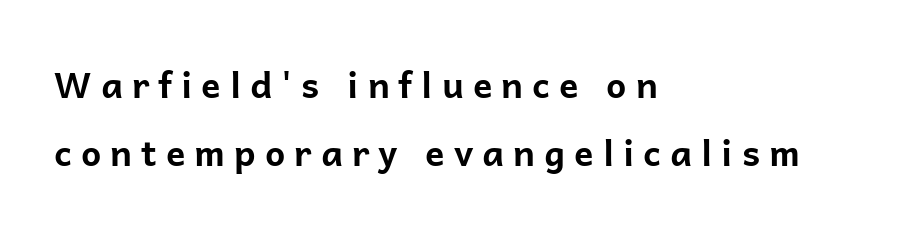
{"serif": "no", "italic": "no", "bold": "yes", "weight": "bold", "width": "normal", "stroke_contrast": "low", "x_height": "medium", "monospaced": "no", "underline": "no", "align": "left", "line_spacing_ratio": 1.89, "letter_spacing": "wide", "letter_spacing_em": 0.25, "glyph_px": 36}
